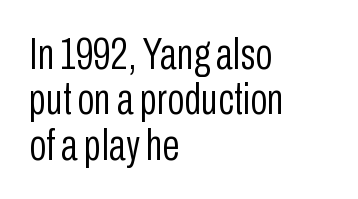
Q: Is the text bold? A: No.
Q: Is the text italic (slanted)? A: No, it is upright.
Q: Is the typeface a serif or a sans-serif typeface? A: Sans-serif.
Q: Is the text underlined? A: No.
Q: How is the paragraph aligned? A: Left-aligned.
Q: Is the spacing between letters normal or unusually wide? A: Normal.
Q: Is the spacing between lines tight, normal or loose? A: Tight.
Q: Width (condensed, normal, or wide)? A: Condensed.
Q: Stroke contrast? A: Low.
Q: x-height? A: Medium.
Q: Monospaced? A: No.
